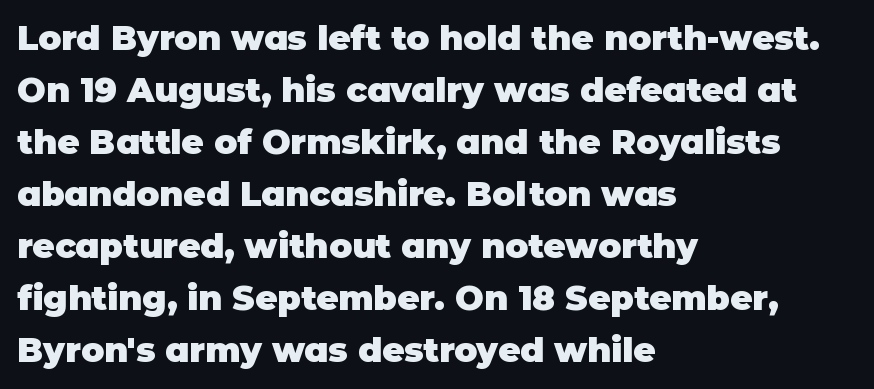
Q: Is the text bold? A: Yes.
Q: Is the text italic (slanted)? A: No, it is upright.
Q: Is the typeface a serif or a sans-serif typeface? A: Sans-serif.
Q: Is the text underlined? A: No.
Q: How is the paragraph aligned? A: Left-aligned.
Q: Is the spacing between letters normal or unusually wide? A: Normal.
Q: Is the spacing between lines tight, normal or loose? A: Normal.
Q: Width (condensed, normal, or wide)? A: Normal.
Q: Stroke contrast? A: Low.
Q: x-height? A: Large.
Q: Monospaced? A: No.
